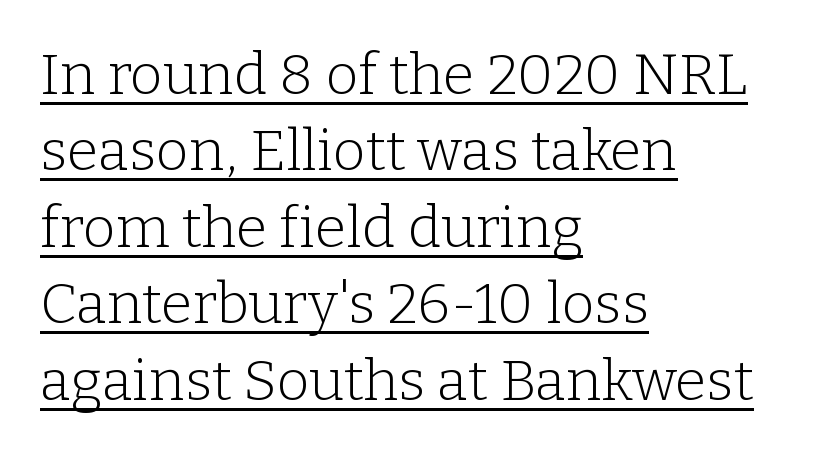
The image shows 57 px light serif type, upright; set left-aligned, normal line spacing (1.34x), normal letter spacing, underlined; low stroke contrast and a medium x-height.
